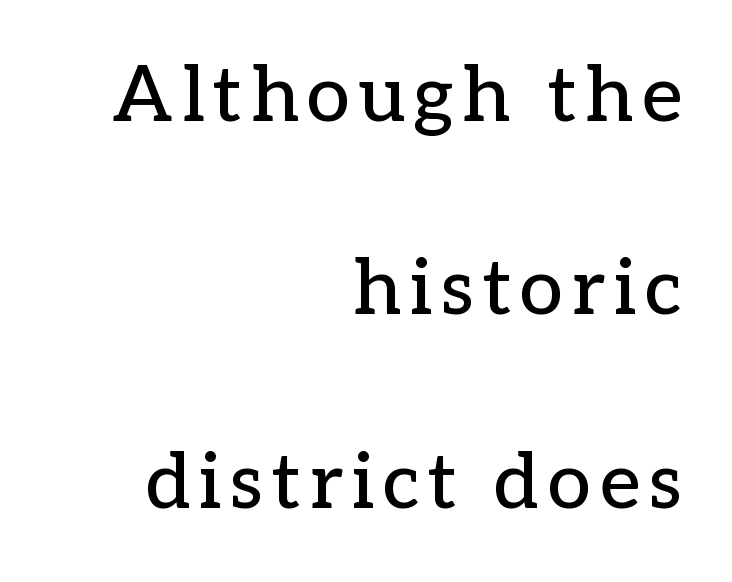
{"serif": "yes", "italic": "no", "width": "normal", "stroke_contrast": "low", "x_height": "medium", "monospaced": "no", "underline": "no", "align": "right", "line_spacing": "loose", "line_spacing_ratio": 2.48, "glyph_px": 78}
